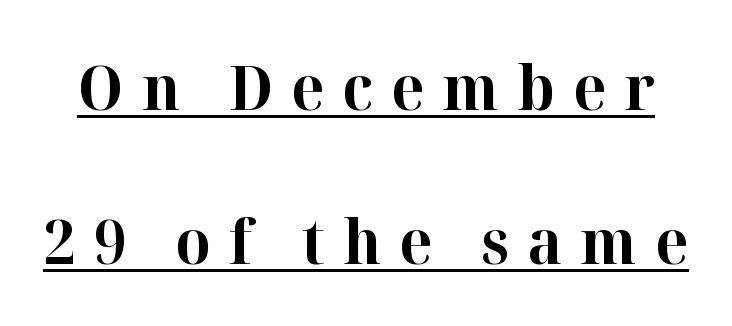
Q: Is the text bold? A: Yes.
Q: Is the text italic (slanted)? A: No, it is upright.
Q: Is the typeface a serif or a sans-serif typeface? A: Serif.
Q: Is the text underlined? A: Yes.
Q: Is the spacing between letters normal or unusually wide? A: Unusually wide.
Q: Is the spacing between lines tight, normal or loose? A: Loose.
Q: Width (condensed, normal, or wide)? A: Normal.
Q: Stroke contrast? A: High.
Q: x-height? A: Medium.
Q: Monospaced? A: No.
